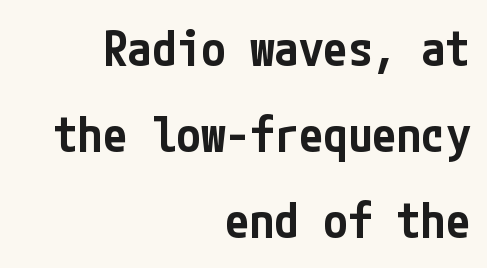
Q: Is the text bold? A: Semi-bold.
Q: Is the text italic (slanted)? A: No, it is upright.
Q: Is the typeface a serif or a sans-serif typeface? A: Sans-serif.
Q: Is the text underlined? A: No.
Q: How is the paragraph aligned? A: Right-aligned.
Q: Is the spacing between letters normal or unusually wide? A: Normal.
Q: Width (condensed, normal, or wide)? A: Condensed.
Q: Stroke contrast? A: Low.
Q: x-height? A: Medium.
